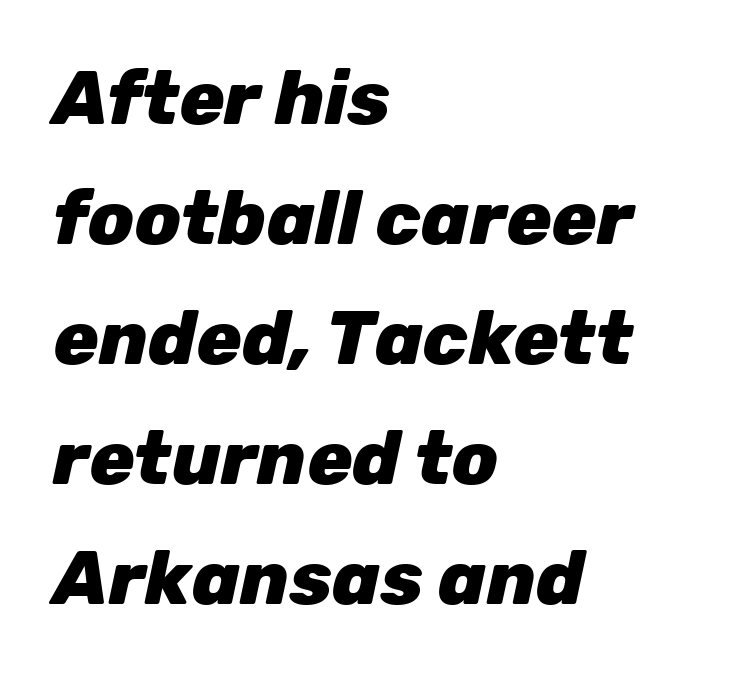
Q: Is the text bold? A: Yes.
Q: Is the text italic (slanted)? A: Yes, it leans right by about 12 degrees.
Q: Is the text underlined? A: No.
Q: How is the paragraph aligned? A: Left-aligned.
Q: Is the spacing between letters normal or unusually wide? A: Normal.
Q: Is the spacing between lines tight, normal or loose? A: Normal.
Q: Width (condensed, normal, or wide)? A: Normal.
Q: Stroke contrast? A: Low.
Q: x-height? A: Medium.
Q: Monospaced? A: No.
